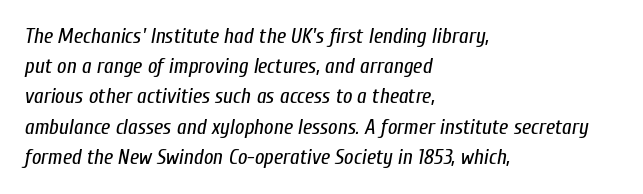
The image shows 21 px text type, italic (leaning right); set left-aligned, normal line spacing (1.44x), normal letter spacing, not underlined.
